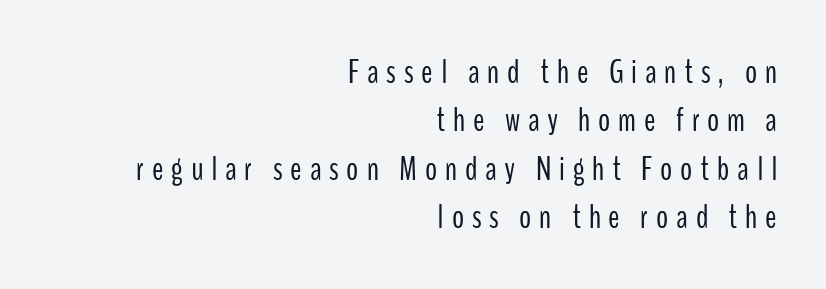
{"serif": "no", "italic": "no", "bold": "no", "weight": "light", "width": "condensed", "stroke_contrast": "low", "x_height": "medium", "monospaced": "no", "underline": "no", "align": "right", "line_spacing": "normal", "line_spacing_ratio": 1.42, "letter_spacing": "wide", "letter_spacing_em": 0.23, "glyph_px": 34}
